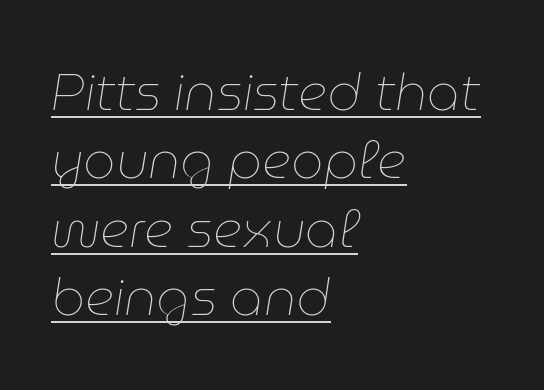
Q: Is the text bold? A: No.
Q: Is the text italic (slanted)? A: Yes, it leans right by about 9 degrees.
Q: Is the text underlined? A: Yes.
Q: How is the paragraph aligned? A: Left-aligned.
Q: Is the spacing between letters normal or unusually wide? A: Normal.
Q: Is the spacing between lines tight, normal or loose? A: Normal.
Q: Width (condensed, normal, or wide)? A: Normal.
Q: Stroke contrast? A: Low.
Q: x-height? A: Medium.
Q: Monospaced? A: No.
